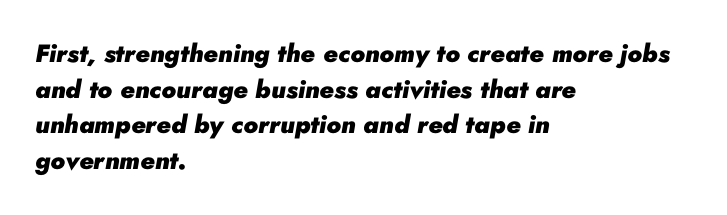
Q: Is the text bold? A: Yes.
Q: Is the text italic (slanted)? A: Yes, it leans right by about 10 degrees.
Q: Is the text underlined? A: No.
Q: How is the paragraph aligned? A: Left-aligned.
Q: Is the spacing between letters normal or unusually wide? A: Normal.
Q: Is the spacing between lines tight, normal or loose? A: Normal.
